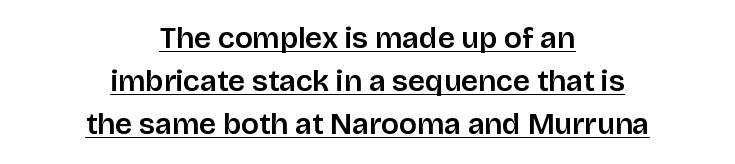
{"serif": "no", "italic": "no", "width": "normal", "stroke_contrast": "low", "x_height": "large", "monospaced": "no", "underline": "yes", "align": "center", "line_spacing": "normal", "line_spacing_ratio": 1.44, "letter_spacing": "normal", "letter_spacing_em": 0.0, "glyph_px": 30}
